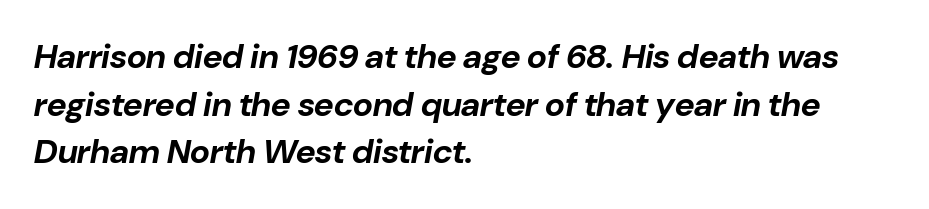
Set as a true bold cut, around the 700 mark. Does the leading feel generous? No, just average. Do the characters align in a grid? No, the font is proportional. Every character sits at an angle, as italics do. Horizontal alignment here is leftward, the default for most running prose.
